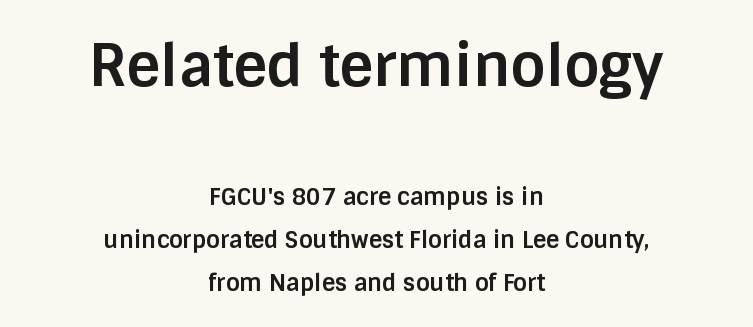
The rendering uses a bold face; every stroke is thick and dark. Any mark beneath the type? The region is blank. The passage shown has conventional tracking throughout. Teacher's note: observe the equal gaps on both sides — that is centered alignment.
